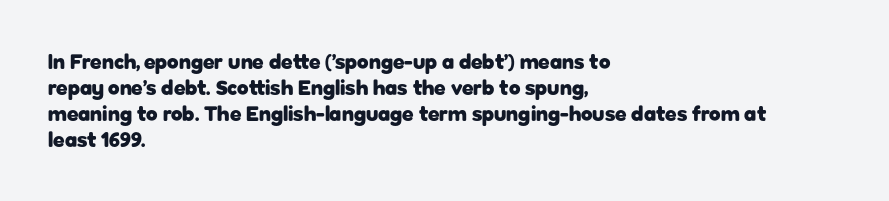
The image shows 21 px bold type, upright; set left-aligned, line spacing 1.24x, normal letter spacing, not underlined.
